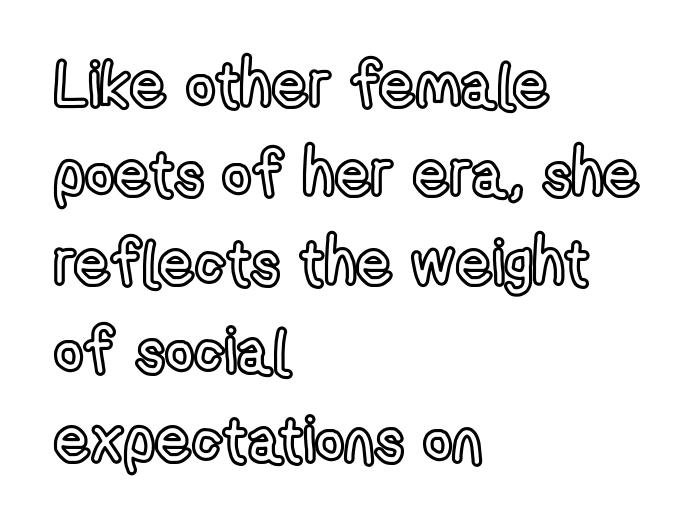
The image shows 63 px condensed type, upright; set left-aligned, normal line spacing (1.41x), normal letter spacing, not underlined; a medium x-height.
